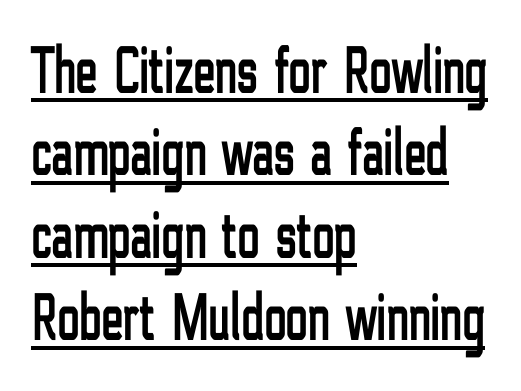
Q: Is the text italic (slanted)? A: No, it is upright.
Q: Is the typeface a serif or a sans-serif typeface? A: Sans-serif.
Q: Is the text underlined? A: Yes.
Q: How is the paragraph aligned? A: Left-aligned.
Q: Is the spacing between letters normal or unusually wide? A: Normal.
Q: Width (condensed, normal, or wide)? A: Condensed.
Q: Stroke contrast? A: Low.
Q: x-height? A: Medium.
Q: Monospaced? A: No.
